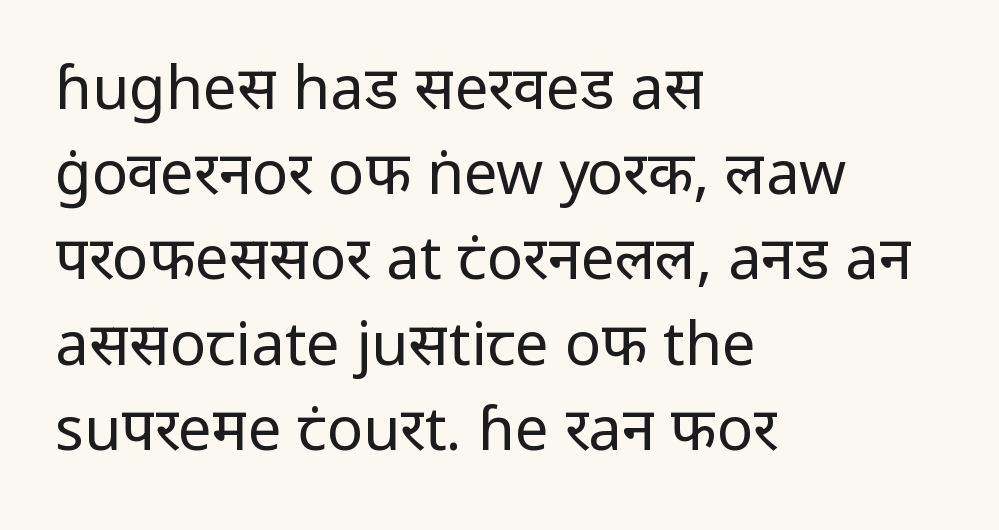
The image shows 60 px regular-weight sans-serif type, upright; set left-aligned, normal line spacing (1.42x), normal letter spacing, not underlined; low stroke contrast and a medium x-height.
